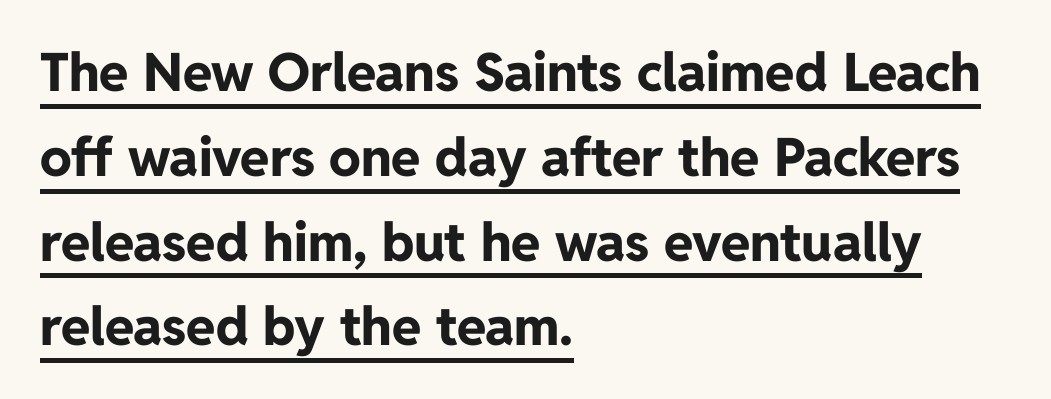
The text block is weighted toward the left margin, trailing off unevenly rightward. The letters carry no serifs — their stems end cleanly without finishing strokes. Is the letter spacing exaggerated? No — it looks like the ordinary default. This block has exactly the height ordinary leading produces.
